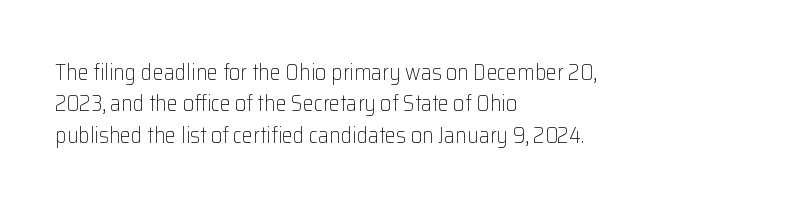
The line-height multiplier appears to be the usual default. The ragged edge is on the right, which tells us the setting is flush left. A typesetter would mark this as roman, not italic. This sample uses plain, unmodified letter spacing. No letter is thick-stroked: the sample isn't bold.
